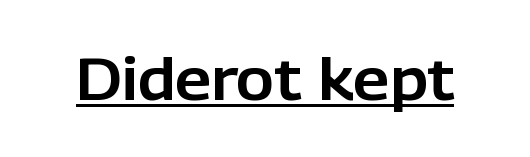
{"serif": "no", "italic": "no", "width": "normal", "stroke_contrast": "low", "x_height": "medium", "monospaced": "no", "underline": "yes", "letter_spacing": "normal", "letter_spacing_em": 0.0, "glyph_px": 58}
